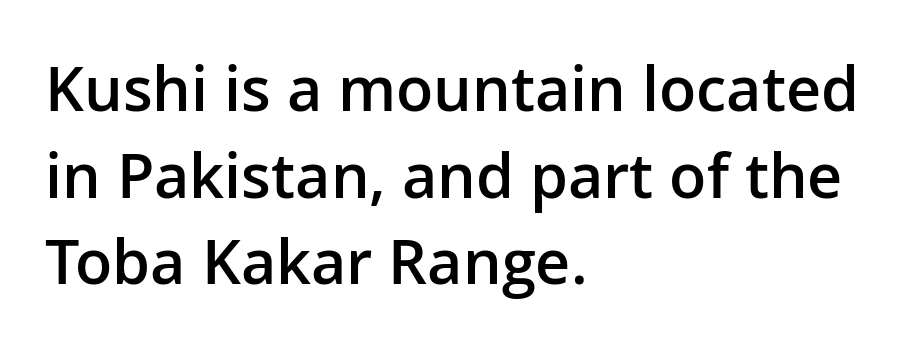
The image shows 61 px semibold sans-serif type, upright; set left-aligned, normal line spacing (1.42x), normal letter spacing, not underlined; low stroke contrast and a medium x-height.
